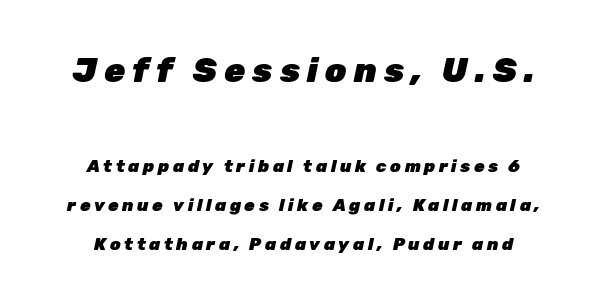
Q: Is the text bold? A: Yes.
Q: Is the text italic (slanted)? A: Yes, it leans right by about 12 degrees.
Q: Is the text underlined? A: No.
Q: Is the spacing between letters normal or unusually wide? A: Unusually wide.
Q: Is the spacing between lines tight, normal or loose? A: Loose.
Q: Which block of text is set in a larger size, the first (top) or the second (bottom)? A: The first (top) one.
Q: Width (condensed, normal, or wide)? A: Normal.
Q: Stroke contrast? A: Low.
Q: x-height? A: Medium.
Q: Monospaced? A: No.
